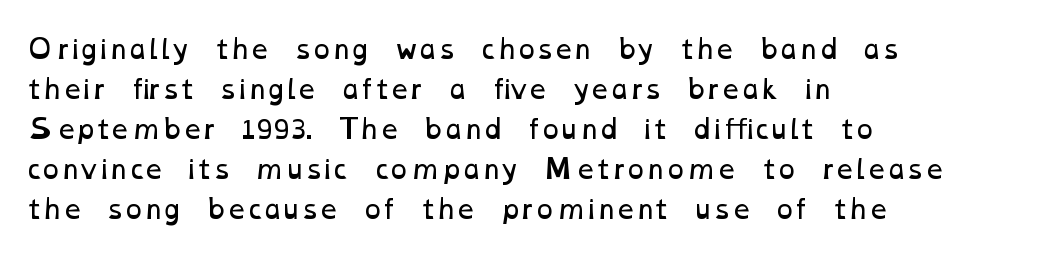
The image shows 26 px text type; set left-aligned, normal line spacing (1.54x), normal letter spacing, not underlined.
